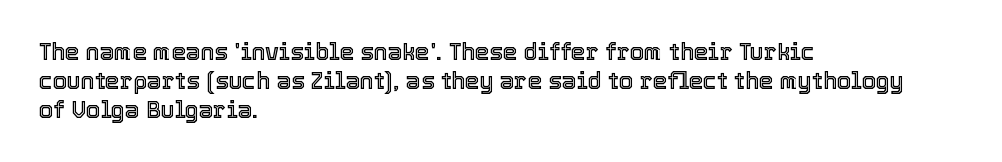
{"italic": "no", "underline": "no", "align": "left", "line_spacing": "normal", "line_spacing_ratio": 1.26, "letter_spacing": "normal", "letter_spacing_em": 0.0, "glyph_px": 23}
